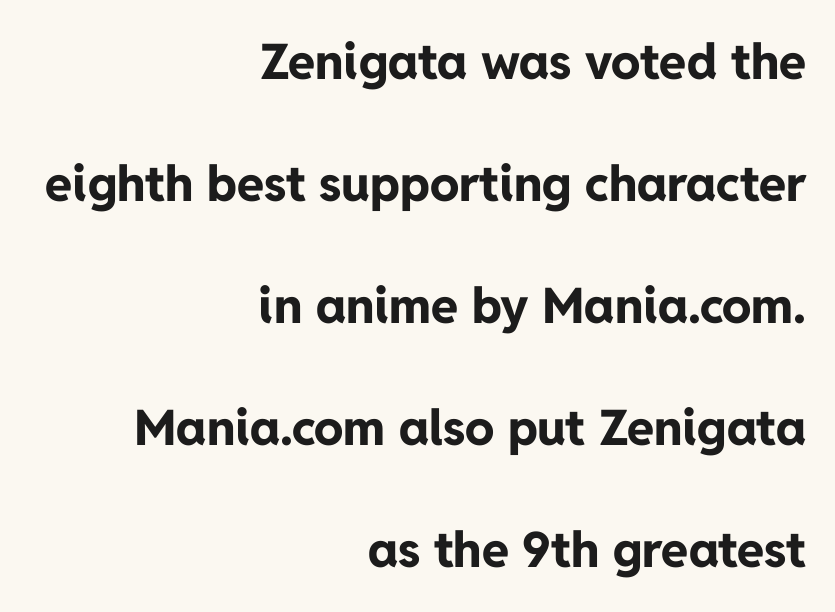
In terms of posture, this sample is upright. As a designer I'd log this as weight 700, bold. The rendering uses natural spacing where letterforms have individual widths. The type is set solid horizontally, with unmodified tracking. Teacher's note: observe the even right margin — that is flush-right alignment. Check under the words: just untouched page.
